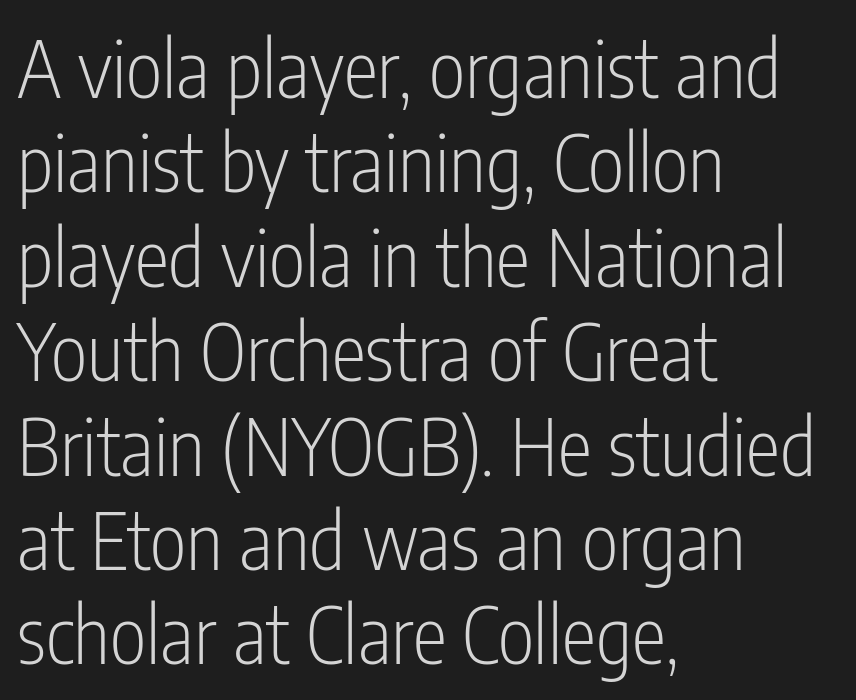
Q: Is the text bold? A: No.
Q: Is the text italic (slanted)? A: No, it is upright.
Q: Is the typeface a serif or a sans-serif typeface? A: Sans-serif.
Q: Is the text underlined? A: No.
Q: How is the paragraph aligned? A: Left-aligned.
Q: Is the spacing between letters normal or unusually wide? A: Normal.
Q: Width (condensed, normal, or wide)? A: Condensed.
Q: Stroke contrast? A: Low.
Q: x-height? A: Medium.
Q: Monospaced? A: No.
